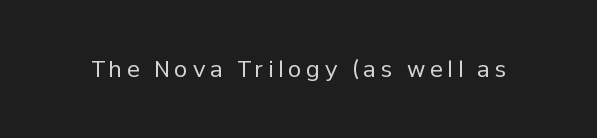
Q: Is the text bold? A: No.
Q: Is the text italic (slanted)? A: No, it is upright.
Q: Is the text underlined? A: No.
Q: Is the spacing between letters normal or unusually wide? A: Unusually wide.
